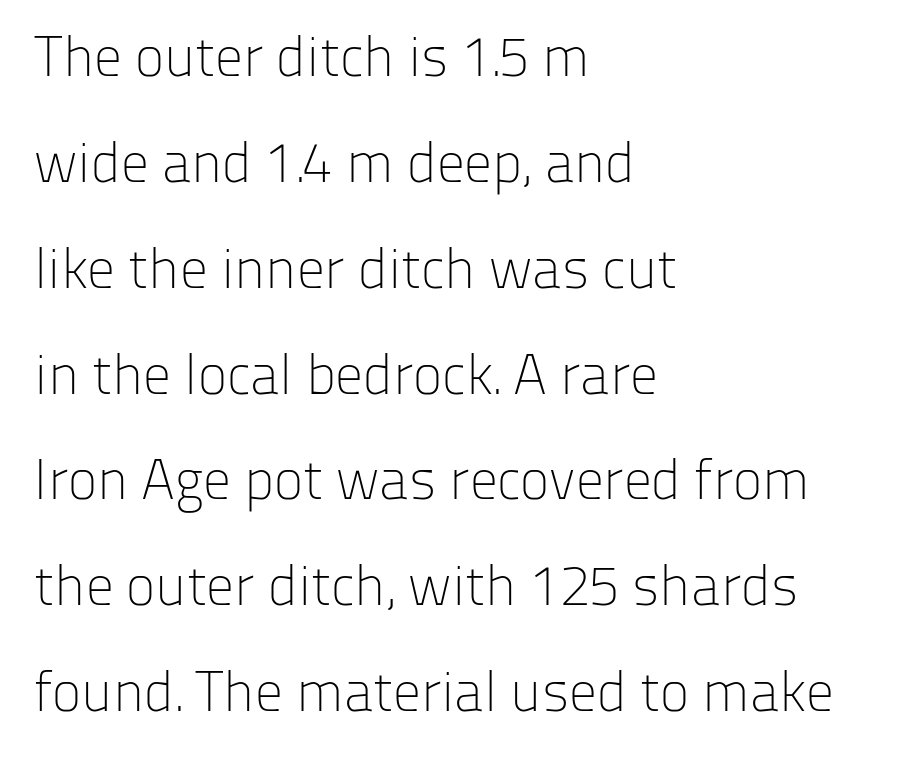
{"serif": "no", "italic": "no", "bold": "no", "weight": "light", "width": "normal", "stroke_contrast": "low", "x_height": "medium", "monospaced": "no", "underline": "no", "align": "left", "line_spacing_ratio": 1.89, "letter_spacing": "normal", "letter_spacing_em": 0.0, "glyph_px": 56}
